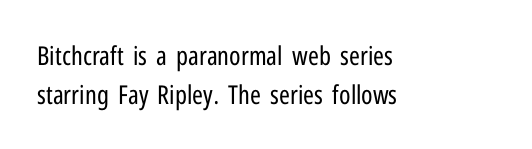
Posture: vertical. The weight tops out at a normal text grade. Words appear dense and cohesive because spacing is normal. If you drew a ruler down the left edge, every line would touch it. Line spacing here is normal. Underline: absent.
